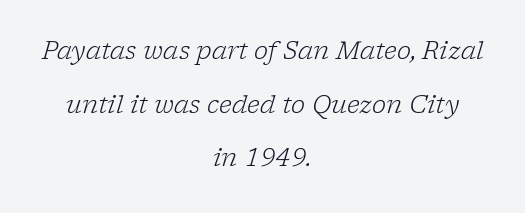
Q: Is the text bold? A: No.
Q: Is the text italic (slanted)? A: Yes, it leans right by about 17 degrees.
Q: Is the text underlined? A: No.
Q: How is the paragraph aligned? A: Centered.
Q: Is the spacing between letters normal or unusually wide? A: Normal.
Q: Is the spacing between lines tight, normal or loose? A: Loose.
